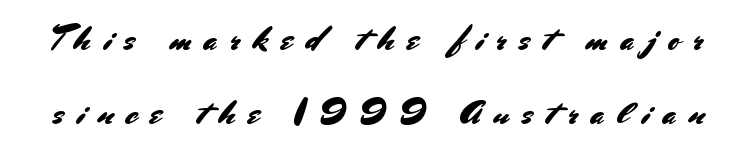
{"serif": "no", "width": "normal", "stroke_contrast": "medium", "x_height": "small", "monospaced": "no", "underline": "no", "line_spacing": "loose", "line_spacing_ratio": 2.17, "letter_spacing": "wide", "letter_spacing_em": 0.38, "glyph_px": 34}
